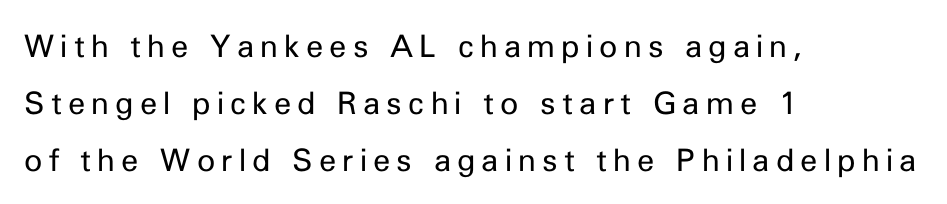
Q: Is the text bold? A: No.
Q: Is the text italic (slanted)? A: No, it is upright.
Q: Is the typeface a serif or a sans-serif typeface? A: Sans-serif.
Q: Is the text underlined? A: No.
Q: How is the paragraph aligned? A: Left-aligned.
Q: Is the spacing between letters normal or unusually wide? A: Unusually wide.
Q: Width (condensed, normal, or wide)? A: Normal.
Q: Stroke contrast? A: Low.
Q: x-height? A: Medium.
Q: Monospaced? A: No.
